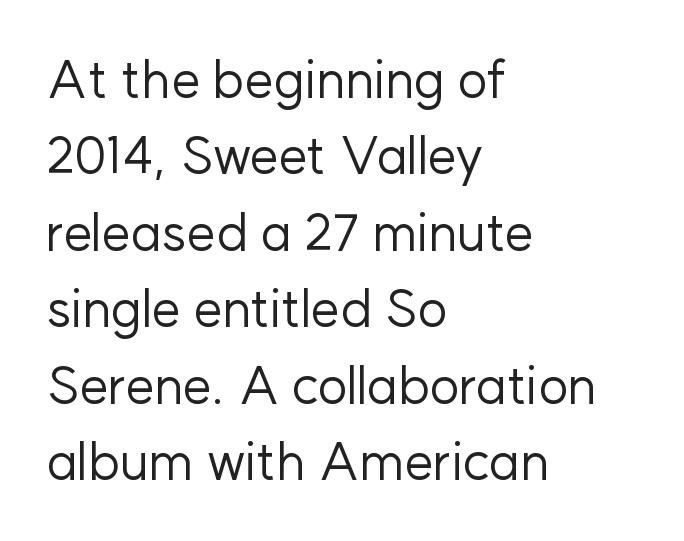
The lettering stays uniformly vertical, giving the passage a roman look. Stroke terminals: plain, sans-serif. Horizontal alignment here is leftward, the default for most running prose. Each word holds together tightly as a unit, with standard inter-letter gaps.
